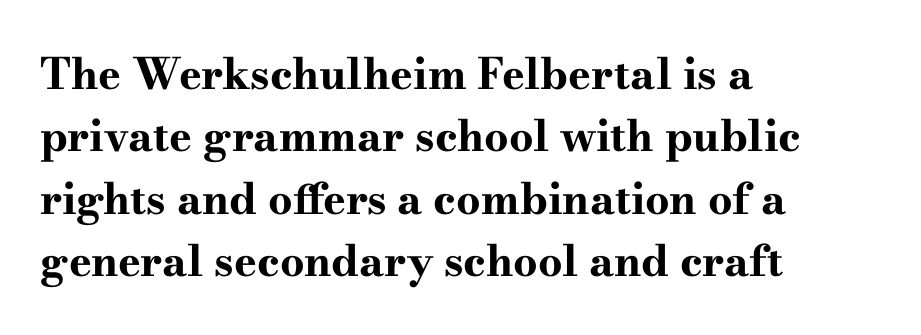
Leftover space on each line is placed entirely after the last word. The letters advance in unequal steps, a hallmark of proportional type. Each letter's strokes conclude with small projecting serifs. Only glyphs here, with clear space below each row.
